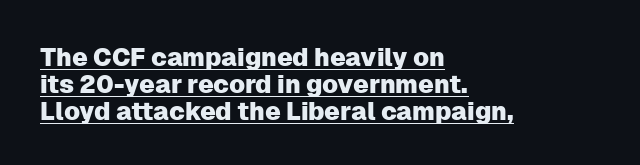
Notice how a bar underscores the lettering throughout. The specimen reads as upright at a glance. A typesetter would call this leading minimal, almost set solid. Where is the straight margin? On the left. The passage shown has conventional tracking throughout.
